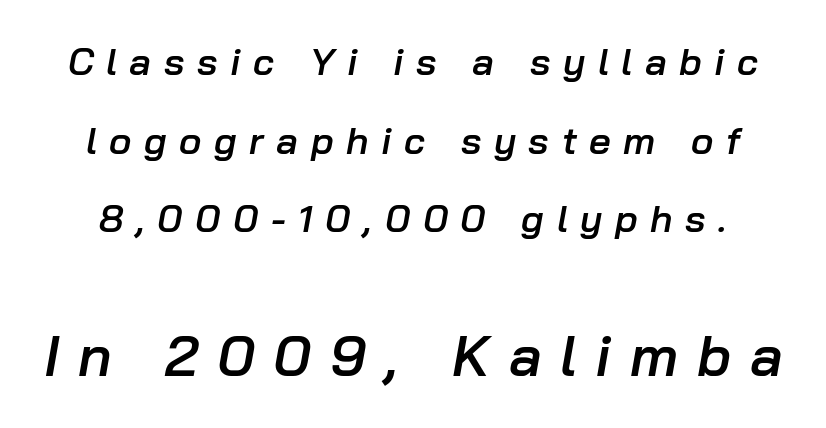
The image shows 57 px semibold type, italic (leaning right); set loose line spacing (2.07x), unusually wide letter spacing (+0.33 em), not underlined; the second (bottom) block is 1.5x larger; low stroke contrast and a medium x-height.
